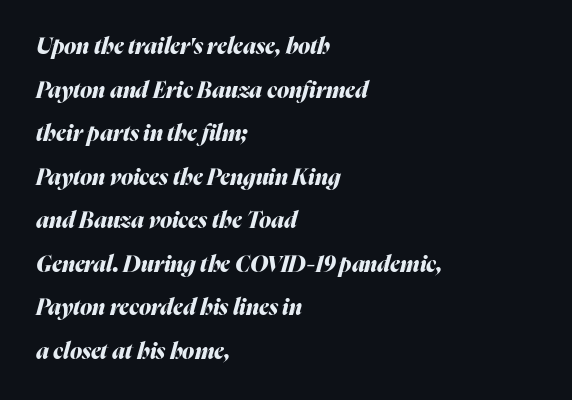
{"italic": "yes", "lean": "right", "slant_degrees": 16, "bold": "yes", "underline": "no", "align": "left", "line_spacing": "loose", "line_spacing_ratio": 1.98, "letter_spacing": "normal", "letter_spacing_em": 0.0, "glyph_px": 22}
